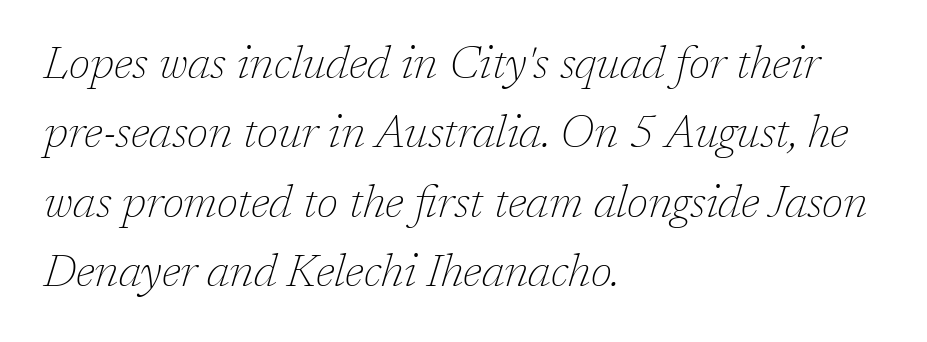
The image shows 45 px thin serif type, italic (leaning right); set left-aligned, normal line spacing (1.54x), normal letter spacing, not underlined; low stroke contrast and a medium x-height.
